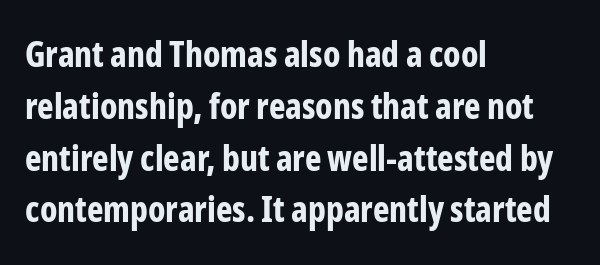
Spacing between characters is what you'd get straight out of the box. Each new line begins a customary step beneath the previous one. Is the type bold? Yes — the strokes are clearly thick and heavy. This is sans-serif lettering, the kind often seen on screens and signage.
